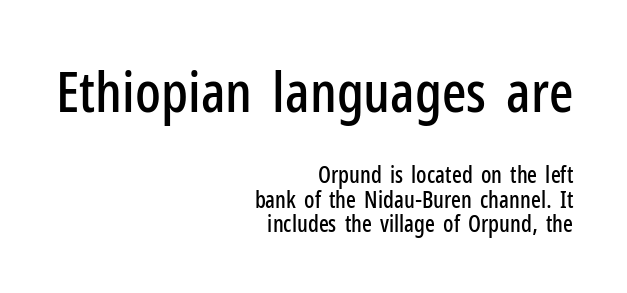
{"serif": "no", "italic": "no", "width": "condensed", "stroke_contrast": "low", "x_height": "medium", "monospaced": "no", "underline": "no", "align": "right", "line_spacing": "tight", "line_spacing_ratio": 1.05, "letter_spacing": "normal", "letter_spacing_em": 0.0, "larger_block": "first", "size_ratio": 2.48, "glyph_px": 57}
